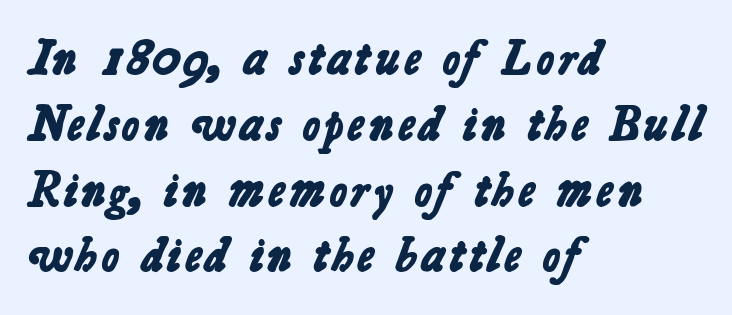
Tracking value appears to be zero — textbook default spacing. The type family on display is of the sans-serif kind. Heft: maximum for text — a bold. Which margin do the lines hug? The left one — the right edge is uneven. Beneath every word, the page is bare. In terms of leading, this rendering sits right in the middle.
